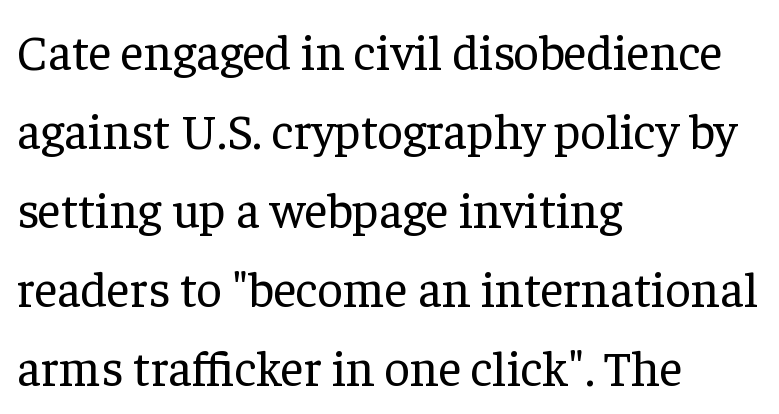
Q: Is the text bold? A: No.
Q: Is the text italic (slanted)? A: No, it is upright.
Q: Is the typeface a serif or a sans-serif typeface? A: Serif.
Q: Is the text underlined? A: No.
Q: How is the paragraph aligned? A: Left-aligned.
Q: Is the spacing between letters normal or unusually wide? A: Normal.
Q: Is the spacing between lines tight, normal or loose? A: Normal.
Q: Width (condensed, normal, or wide)? A: Normal.
Q: Stroke contrast? A: Low.
Q: x-height? A: Medium.
Q: Monospaced? A: No.
